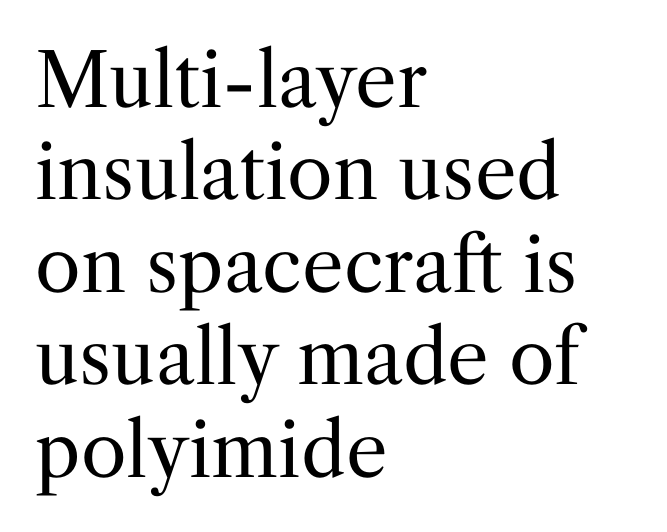
Is the stroke heavy? The answer is a plain regular-or-lighter. The letters sit at their default tracking, neither squeezed nor spread. Teacher's note: observe the even left margin — that is flush-left alignment. The letters stand upright; this is a roman face. Honestly, there is no underline to notice here at all.
